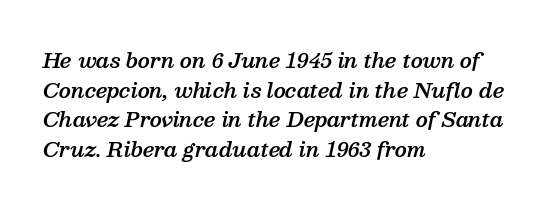
Q: Is the text bold? A: Semi-bold.
Q: Is the text italic (slanted)? A: Yes, it leans right by about 13 degrees.
Q: Is the text underlined? A: No.
Q: How is the paragraph aligned? A: Left-aligned.
Q: Is the spacing between letters normal or unusually wide? A: Normal.
Q: Is the spacing between lines tight, normal or loose? A: Normal.
